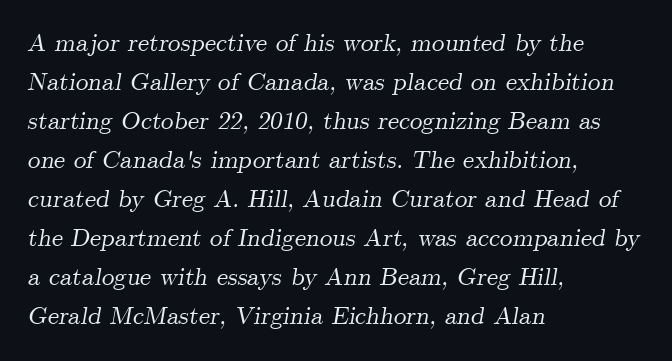
In terms of letterspacing, this is plain default setting. When letters slant like this, we call the style italic. Compared with typical paragraphs, the rows here are spaced about the same. Beneath every word, the page is bare. Left-aligned paragraph, ragged on the right.
